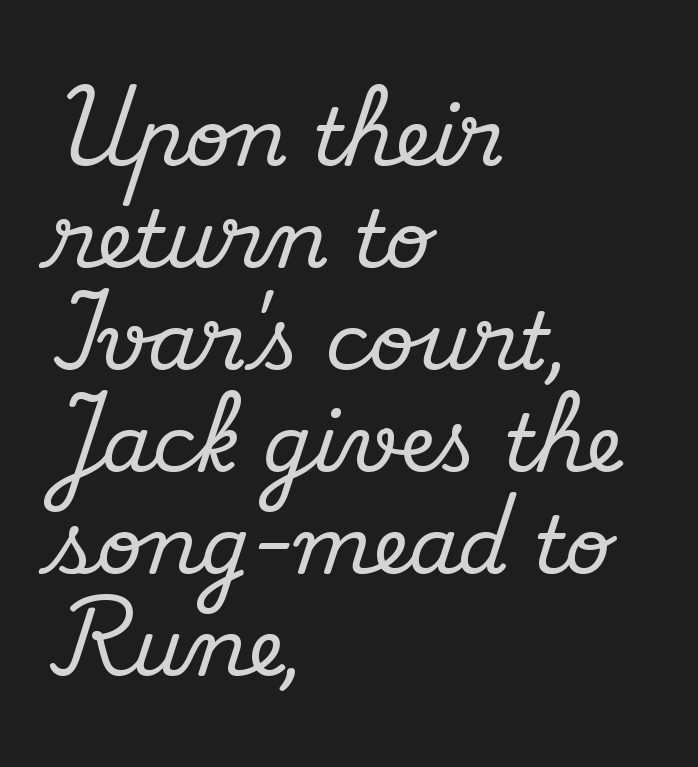
Q: Is the text italic (slanted)? A: Yes.
Q: Is the typeface a serif or a sans-serif typeface? A: Serif.
Q: Is the text underlined? A: No.
Q: How is the paragraph aligned? A: Left-aligned.
Q: Is the spacing between letters normal or unusually wide? A: Normal.
Q: Is the spacing between lines tight, normal or loose? A: Normal.
Q: Width (condensed, normal, or wide)? A: Normal.
Q: Stroke contrast? A: Medium.
Q: x-height? A: Small.
Q: Monospaced? A: No.
